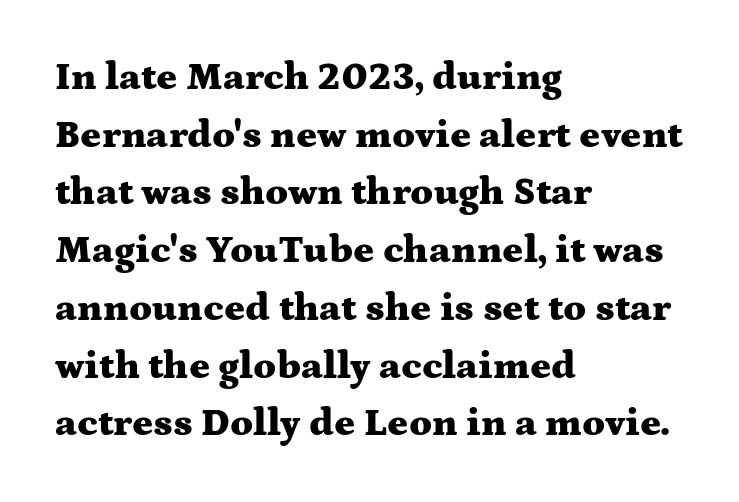
The image shows 39 px heavy, wide serif type, upright; set left-aligned, normal line spacing (1.48x), normal letter spacing, not underlined; medium stroke contrast and a medium x-height.
